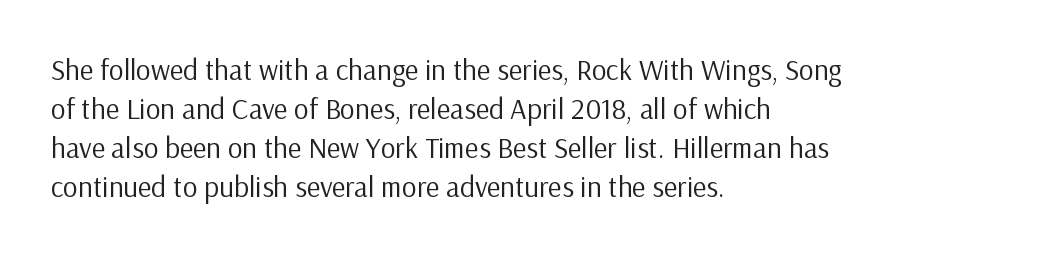
The lettering holds an erect, upright posture throughout. The letterforms sit at book weight or below. The text was rendered using a sans face with plain stroke endings. Underlining? Definitely not there. Vertical spacing — default.
